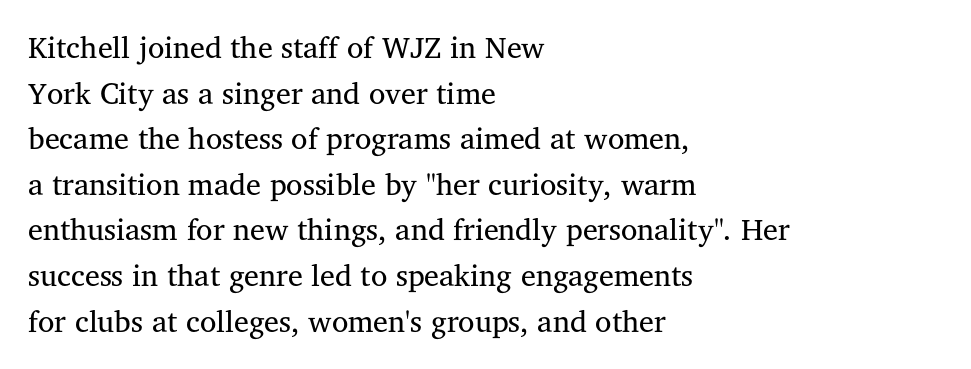
{"serif": "yes", "italic": "no", "bold": "no", "weight": "regular", "width": "normal", "stroke_contrast": "medium", "x_height": "medium", "monospaced": "no", "underline": "no", "align": "left", "line_spacing": "normal", "line_spacing_ratio": 1.52, "letter_spacing": "normal", "letter_spacing_em": 0.0, "glyph_px": 30}
